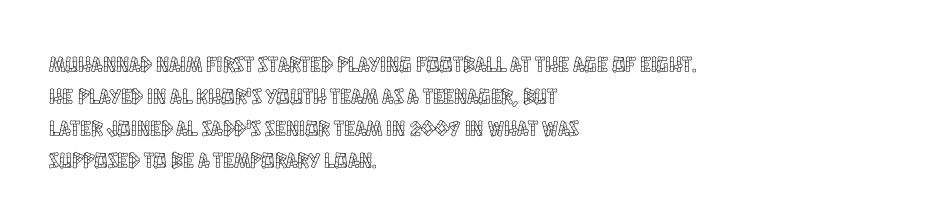
Left-aligned paragraph, ragged on the right. Rendered with straight, roman letterforms. Successive baselines arrive at the customary interval. Descenders are the only things crossing below the line. Is the letter spacing exaggerated? No — it looks like the ordinary default.
